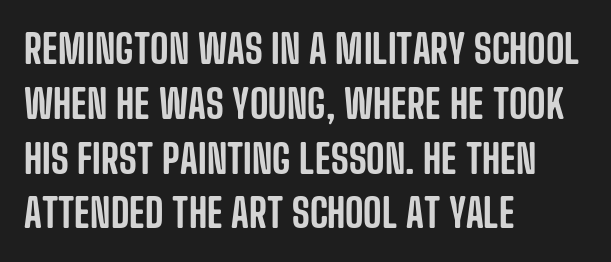
{"serif": "no", "italic": "no", "width": "condensed", "stroke_contrast": "low", "x_height": "large", "monospaced": "no", "underline": "no", "align": "left", "line_spacing": "normal", "line_spacing_ratio": 1.37, "letter_spacing": "normal", "letter_spacing_em": 0.0, "glyph_px": 40}
